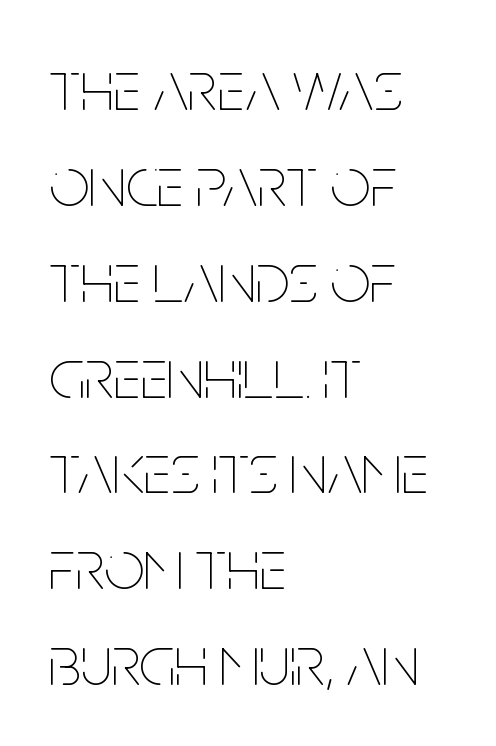
The image shows 71 px thin, condensed type, upright; set left-aligned, normal line spacing (1.35x), normal letter spacing, not underlined; low stroke contrast and a large x-height.
